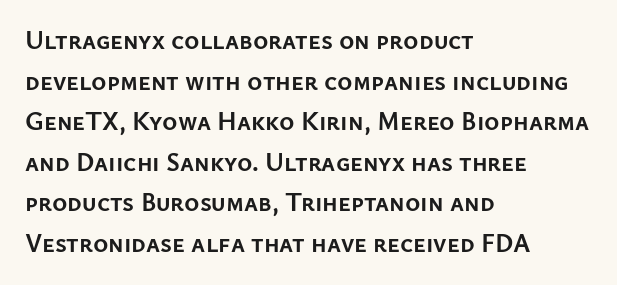
{"italic": "no", "bold": "yes", "underline": "no", "align": "left", "line_spacing": "normal", "line_spacing_ratio": 1.56, "letter_spacing": "normal", "letter_spacing_em": 0.0, "glyph_px": 26}
